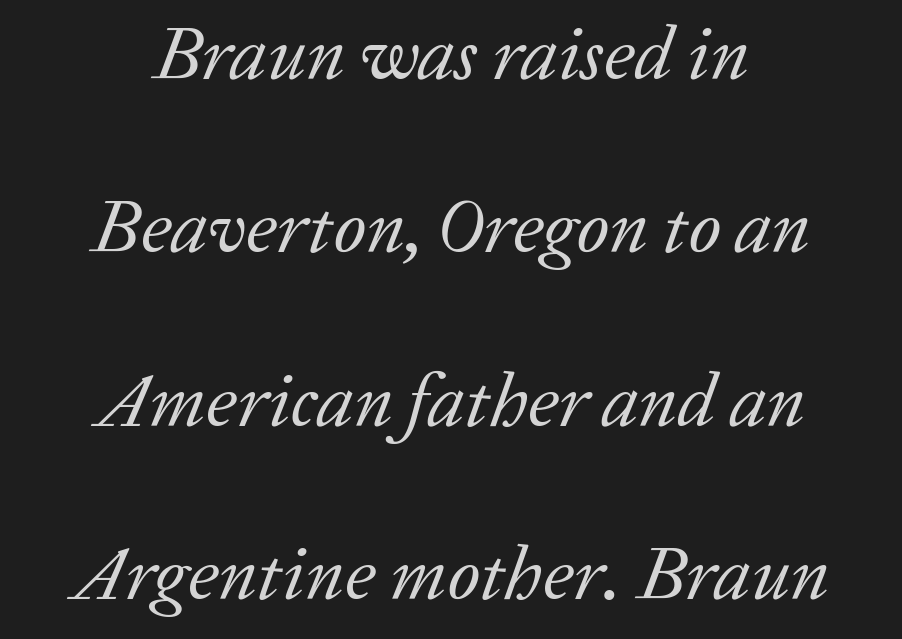
The rendering applies a slant to the glyphs. Caption: standard tracking, unaltered. The strip under each line holds only bare page. Does the leading feel generous? Absolutely, it's lavish. Serif or sans? Serif — the stroke terminals have little feet. The face looks like a standard text weight, possibly lighter.
